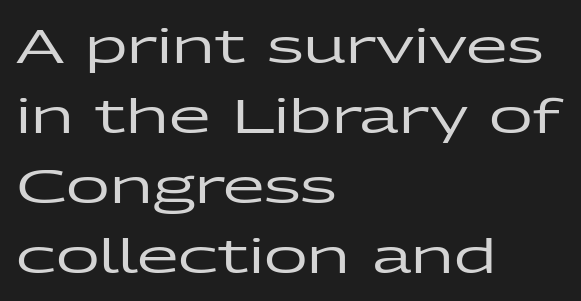
The image shows 48 px wide sans-serif type, upright; set left-aligned, normal line spacing (1.46x), normal letter spacing, not underlined; low stroke contrast and a medium x-height.
